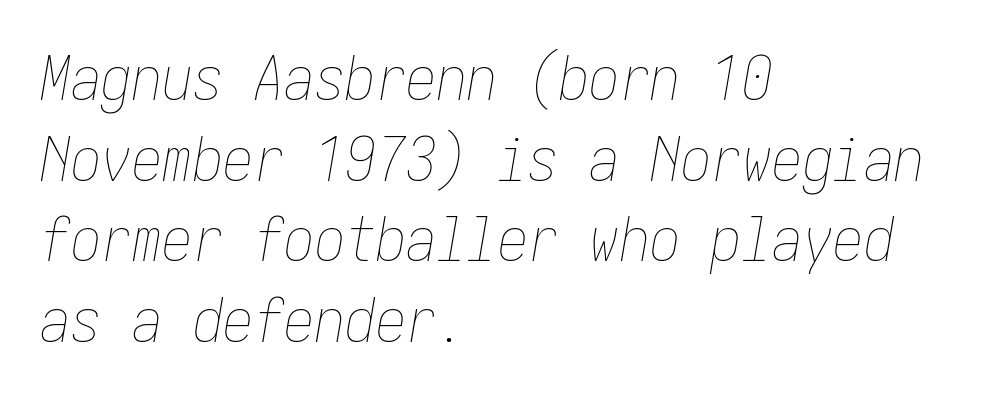
Q: Is the text bold? A: No.
Q: Is the text italic (slanted)? A: Yes, it leans right by about 10 degrees.
Q: Is the text underlined? A: No.
Q: How is the paragraph aligned? A: Left-aligned.
Q: Is the spacing between letters normal or unusually wide? A: Normal.
Q: Is the spacing between lines tight, normal or loose? A: Normal.
Q: Width (condensed, normal, or wide)? A: Condensed.
Q: Stroke contrast? A: Low.
Q: x-height? A: Medium.
